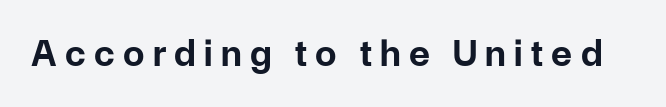
The image shows 38 px bold sans-serif type, upright; set unusually wide letter spacing (+0.22 em), not underlined; low stroke contrast and a medium x-height.
